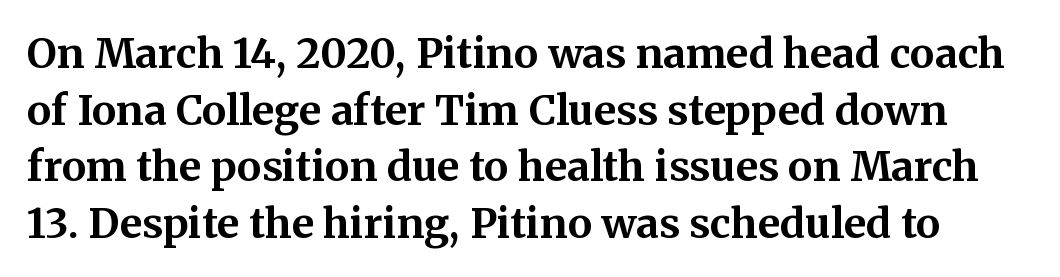
The image shows 41 px bold serif type, upright; set normal line spacing (1.38x), normal letter spacing, not underlined; medium stroke contrast and a medium x-height.
